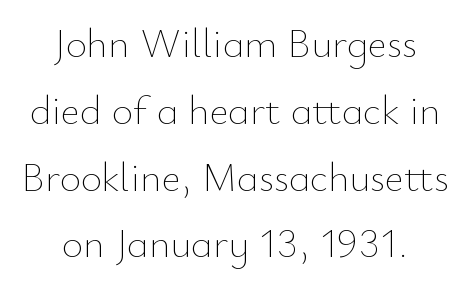
{"italic": "no", "bold": "no", "weight": "thin", "width": "normal", "stroke_contrast": "low", "x_height": "small", "monospaced": "no", "underline": "no", "align": "center", "line_spacing": "normal", "line_spacing_ratio": 1.63, "letter_spacing": "normal", "letter_spacing_em": 0.0, "glyph_px": 41}
